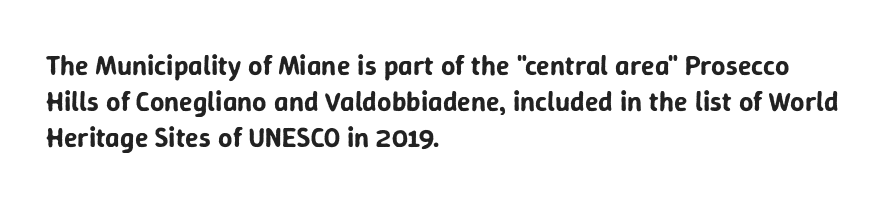
Q: Is the text italic (slanted)? A: No, it is upright.
Q: Is the typeface a serif or a sans-serif typeface? A: Sans-serif.
Q: Is the text underlined? A: No.
Q: How is the paragraph aligned? A: Left-aligned.
Q: Is the spacing between letters normal or unusually wide? A: Normal.
Q: Is the spacing between lines tight, normal or loose? A: Normal.
Q: Width (condensed, normal, or wide)? A: Normal.
Q: Stroke contrast? A: Low.
Q: x-height? A: Medium.
Q: Monospaced? A: No.
